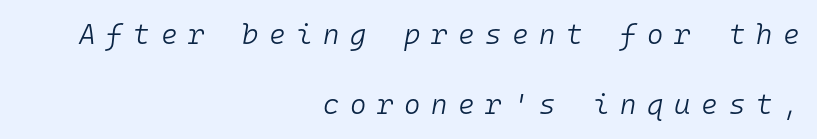
Q: Is the text bold? A: No.
Q: Is the text italic (slanted)? A: Yes, it leans right by about 10 degrees.
Q: Is the text underlined? A: No.
Q: How is the paragraph aligned? A: Right-aligned.
Q: Is the spacing between letters normal or unusually wide? A: Unusually wide.
Q: Is the spacing between lines tight, normal or loose? A: Loose.
Q: Width (condensed, normal, or wide)? A: Normal.
Q: Stroke contrast? A: Low.
Q: x-height? A: Medium.
Q: Monospaced? A: Yes.
